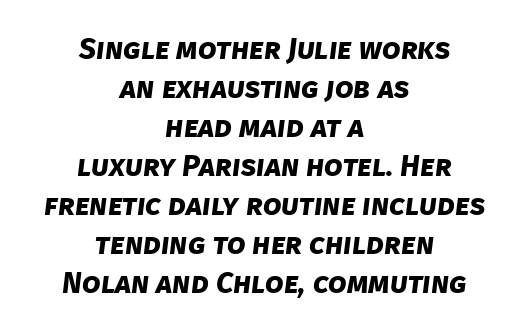
Observe the ordinary spacing: letters are neighbours, not strangers. Leftover space on each line is divided equally before and after the words. Type without underlining. Notice how thick the strokes are: this is what a full bold looks like.
